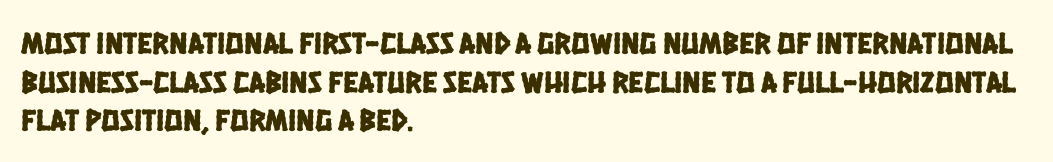
{"serif": "no", "width": "condensed", "stroke_contrast": "low", "x_height": "large", "monospaced": "no", "underline": "no", "align": "left", "line_spacing": "normal", "line_spacing_ratio": 1.25, "letter_spacing": "normal", "letter_spacing_em": 0.0, "glyph_px": 31}
